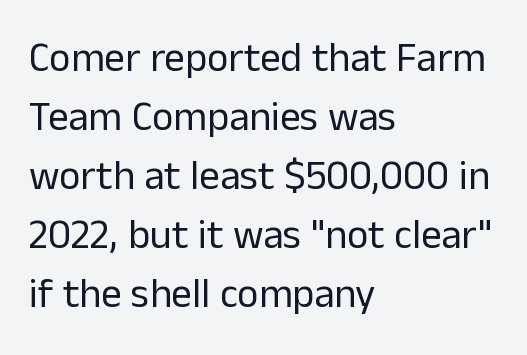
The image shows 41 px regular-weight sans-serif type, upright; set left-aligned, normal line spacing (1.44x), normal letter spacing, not underlined; low stroke contrast and a medium x-height.
